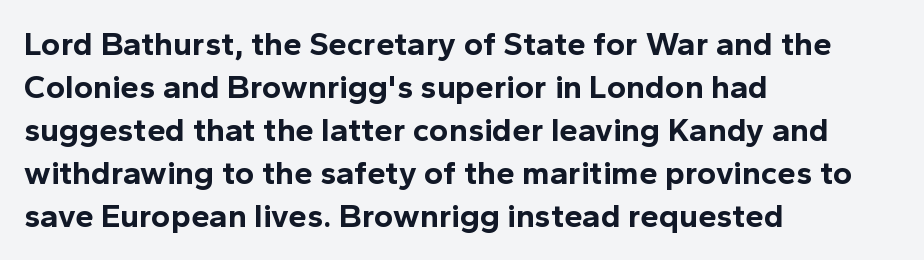
Tall strokes in this sample are plumb rather than angled. Nobody drew a line under any word here. Tracking value appears to be zero — textbook default spacing. On the weight axis this lands at bold, roughly 700.
